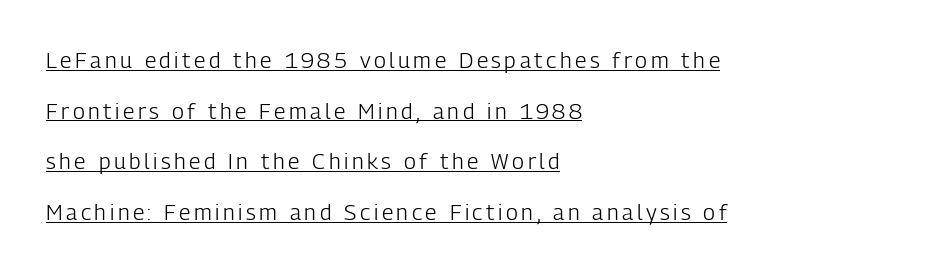
These lines stand farther apart than default settings would place them. Notice how the stems are strictly vertical — no italics here. No chunkiness to these letters — they're not bold. Horizontally, the lines are justified to the leading edge only. Caption: lettering with a line underneath.
